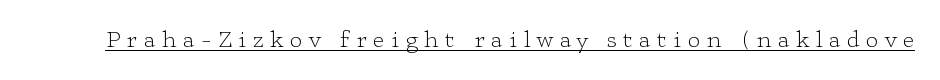
The image shows 24 px text type, upright; set unusually wide letter spacing (+0.27 em), underlined.
